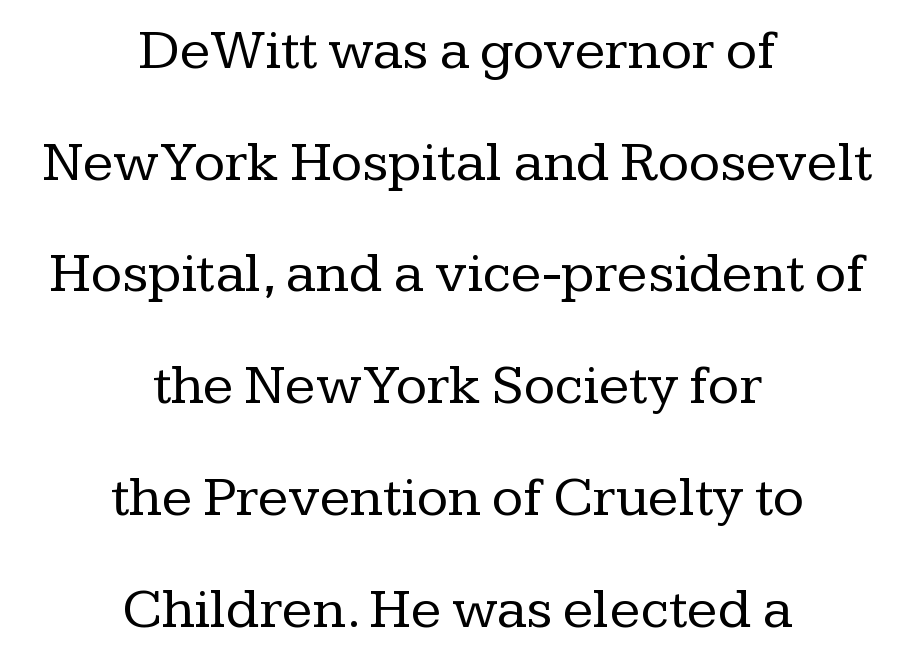
Q: Is the text bold? A: No.
Q: Is the text italic (slanted)? A: No, it is upright.
Q: Is the typeface a serif or a sans-serif typeface? A: Serif.
Q: Is the text underlined? A: No.
Q: How is the paragraph aligned? A: Centered.
Q: Is the spacing between letters normal or unusually wide? A: Normal.
Q: Is the spacing between lines tight, normal or loose? A: Loose.
Q: Width (condensed, normal, or wide)? A: Normal.
Q: Stroke contrast? A: Low.
Q: x-height? A: Medium.
Q: Monospaced? A: No.
